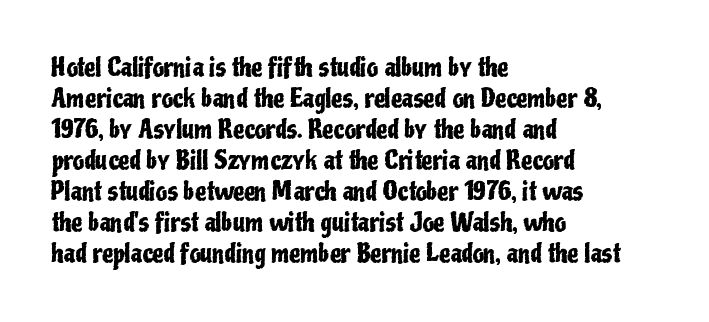
The image shows 25 px text type, upright; set left-aligned, line spacing 1.24x, normal letter spacing, not underlined.
